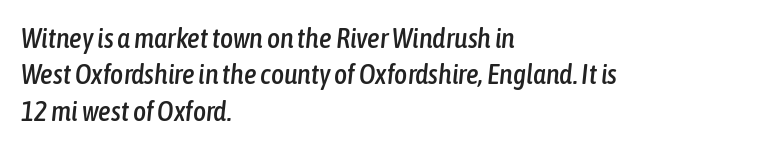
Q: Is the text italic (slanted)? A: Yes, it leans right by about 6 degrees.
Q: Is the text underlined? A: No.
Q: How is the paragraph aligned? A: Left-aligned.
Q: Is the spacing between letters normal or unusually wide? A: Normal.
Q: Is the spacing between lines tight, normal or loose? A: Normal.
Q: Width (condensed, normal, or wide)? A: Condensed.
Q: Stroke contrast? A: Low.
Q: x-height? A: Medium.
Q: Monospaced? A: No.
